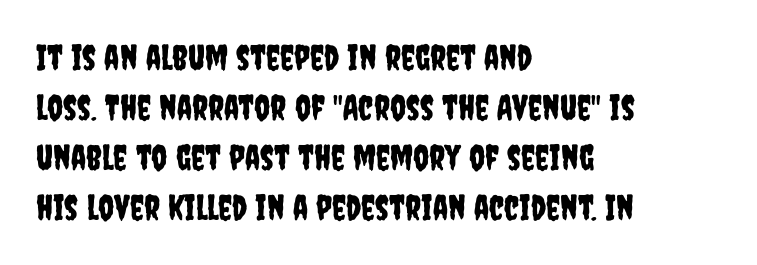
The image shows 35 px condensed sans-serif type, upright; set left-aligned, normal line spacing (1.43x), normal letter spacing, not underlined; low stroke contrast and a large x-height.
